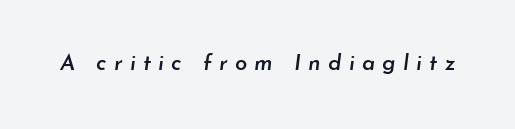
{"italic": "yes", "lean": "right", "slant_degrees": 7, "bold": "semi", "underline": "no", "letter_spacing": "wide", "letter_spacing_em": 0.33, "glyph_px": 22}
